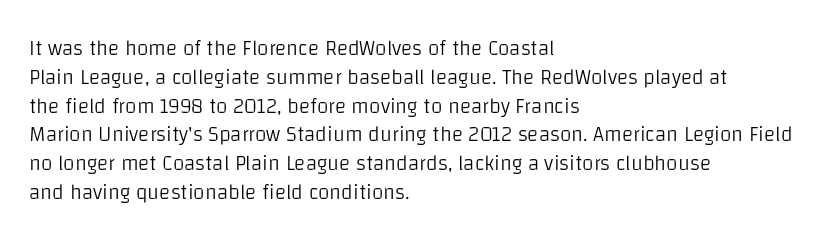
{"italic": "no", "bold": "no", "underline": "no", "align": "left", "line_spacing": "normal", "line_spacing_ratio": 1.37, "letter_spacing": "normal", "letter_spacing_em": 0.0, "glyph_px": 21}
